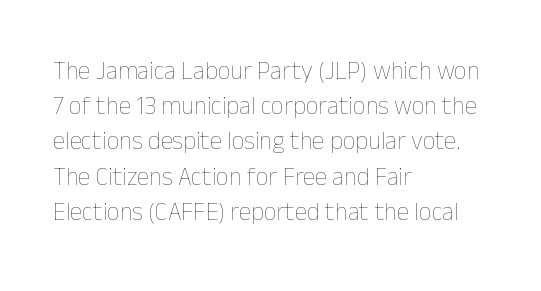
Q: Is the text bold? A: No.
Q: Is the text italic (slanted)? A: No, it is upright.
Q: Is the text underlined? A: No.
Q: How is the paragraph aligned? A: Left-aligned.
Q: Is the spacing between letters normal or unusually wide? A: Normal.
Q: Is the spacing between lines tight, normal or loose? A: Normal.
